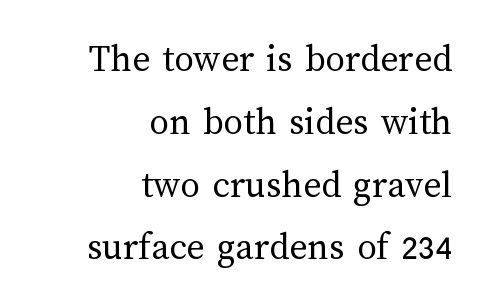
These glyphs show unthickened strokes, regular width or finer. If you drew a ruler down the right edge, every line would touch it. A bare baseline throughout the passage. The type is set solid horizontally, with unmodified tracking.
